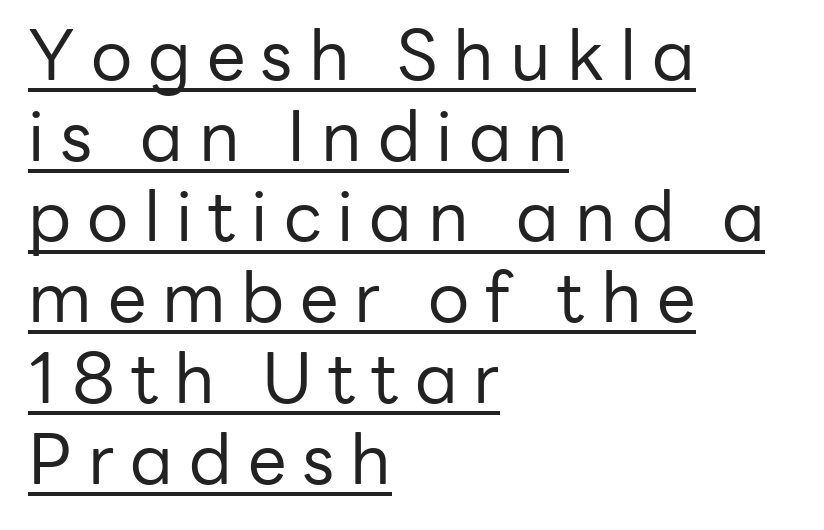
Q: Is the text bold? A: No.
Q: Is the text italic (slanted)? A: No, it is upright.
Q: Is the typeface a serif or a sans-serif typeface? A: Sans-serif.
Q: Is the text underlined? A: Yes.
Q: How is the paragraph aligned? A: Left-aligned.
Q: Is the spacing between letters normal or unusually wide? A: Unusually wide.
Q: Width (condensed, normal, or wide)? A: Normal.
Q: Stroke contrast? A: Low.
Q: x-height? A: Medium.
Q: Monospaced? A: No.
